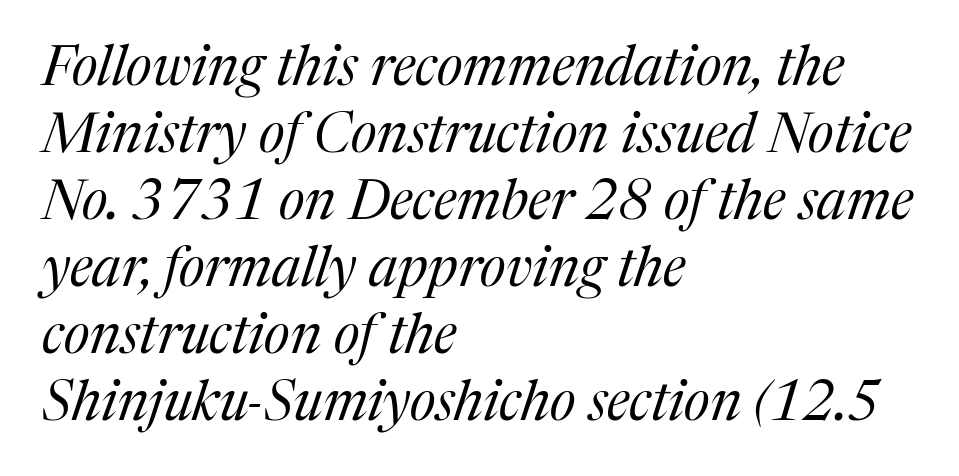
The image shows 55 px regular-weight serif type, italic (leaning right); set left-aligned, line spacing 1.22x, normal letter spacing, not underlined; medium stroke contrast and a medium x-height.
